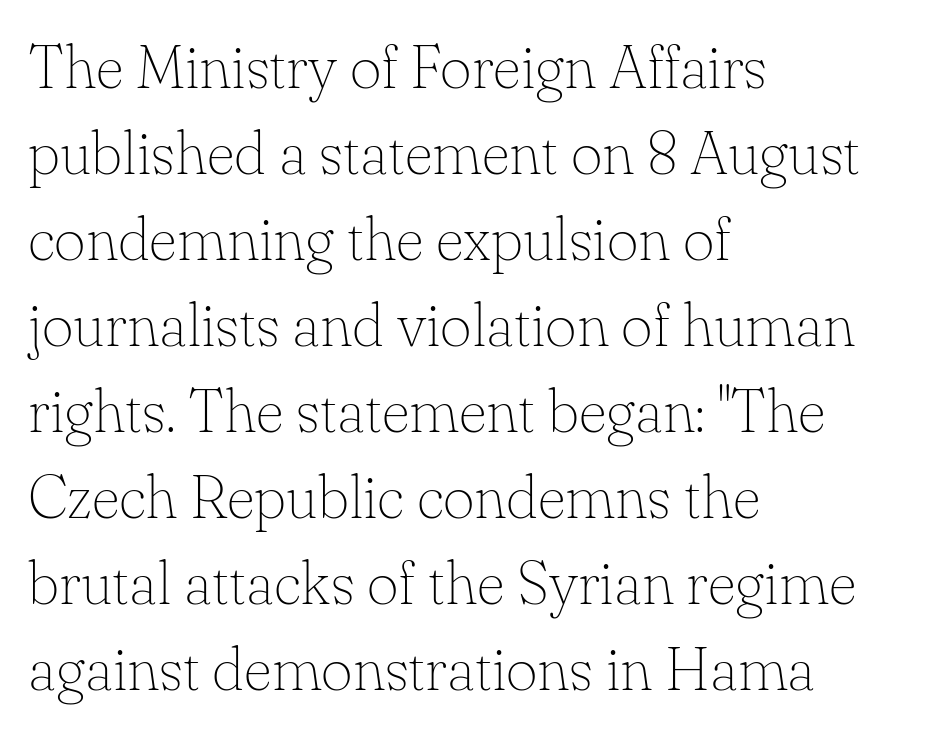
{"serif": "yes", "italic": "no", "bold": "no", "weight": "thin", "width": "normal", "stroke_contrast": "low", "x_height": "small", "monospaced": "no", "underline": "no", "align": "left", "line_spacing": "normal", "line_spacing_ratio": 1.41, "letter_spacing": "normal", "letter_spacing_em": 0.0, "glyph_px": 61}
